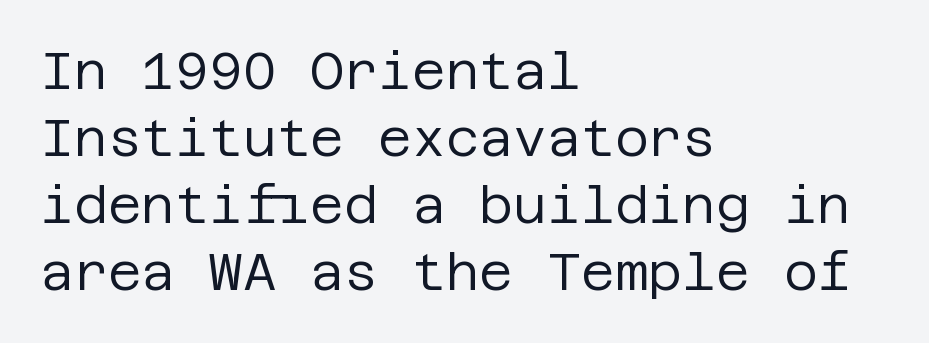
The image shows 52 px regular-weight sans-serif type, upright; set left-aligned, normal line spacing (1.29x), normal letter spacing, not underlined; low stroke contrast and a large x-height.
